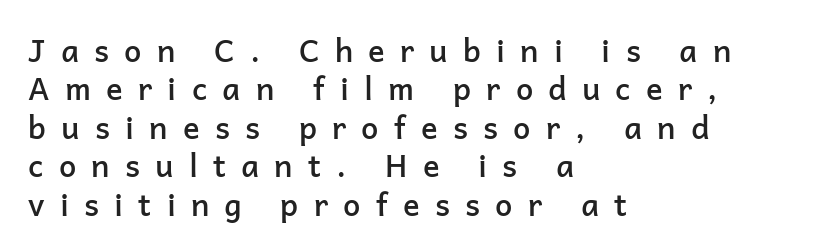
Nope, not italic — everything's standing straight. Summary of weight: moderately heavy, a semibold. The letterforms stand isolated, each surrounded by extra space. Which margin do the lines hug? The left one — the right edge is uneven. What kind of face is this? One without serifs — a sans.
